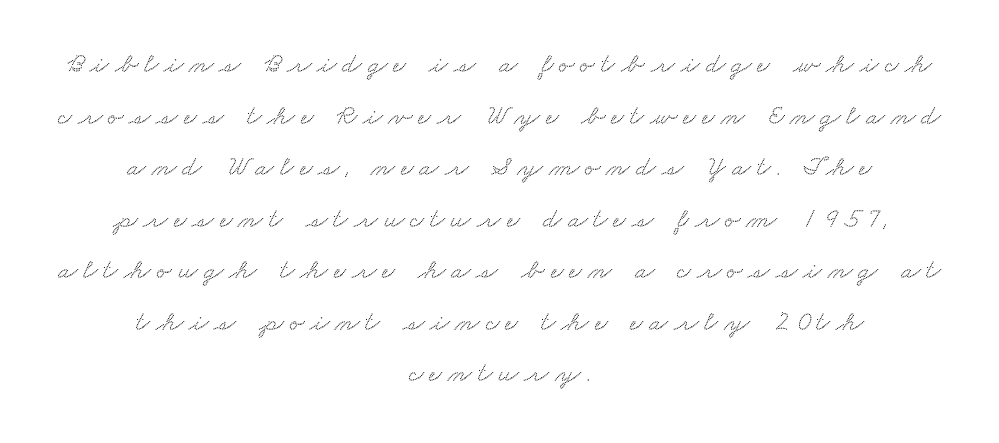
Lines of text with bare space underneath. The passage shown has open, widely tracked lettering throughout. Caption: multi-line text, centered on the measure. Each letter's strokes conclude with small projecting serifs.
